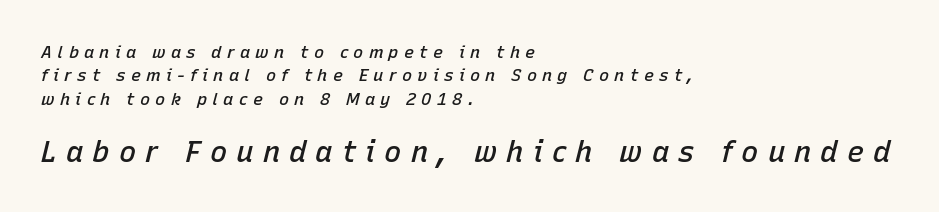
Q: Is the text bold? A: Semi-bold.
Q: Is the text italic (slanted)? A: Yes, it leans right by about 15 degrees.
Q: Is the text underlined? A: No.
Q: How is the paragraph aligned? A: Left-aligned.
Q: Is the spacing between letters normal or unusually wide? A: Unusually wide.
Q: Is the spacing between lines tight, normal or loose? A: Normal.
Q: Which block of text is set in a larger size, the first (top) or the second (bottom)? A: The second (bottom) one.
Q: Width (condensed, normal, or wide)? A: Normal.
Q: Stroke contrast? A: Low.
Q: x-height? A: Medium.
Q: Monospaced? A: No.
